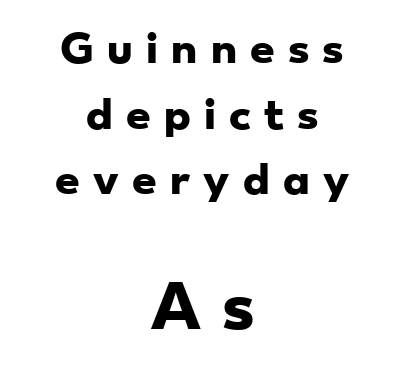
Typesetter's note — lower block bumped up in size, upper block left smaller. Decoration check: the copy has no underline. Character widths vary here, with narrow letters taking less room than wide ones. The passage is arranged like a title page — every line centered. The letters carry no serifs — their stems end cleanly without finishing strokes.
